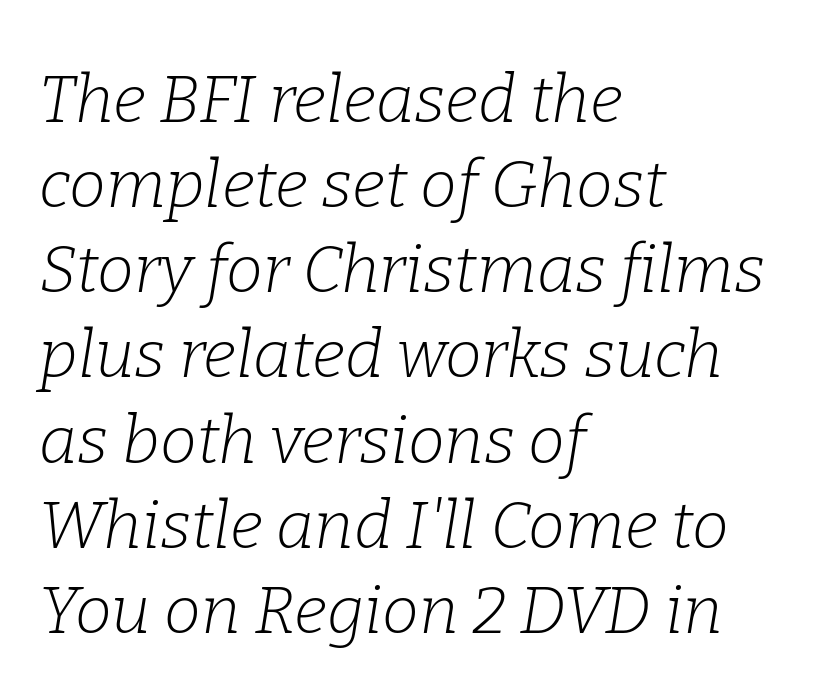
The designer left line spacing at the default. The passage shown is typeset with a serif family. If you drew a line through each stem, it would be angled. Think of a printed novel: that variable character pitch is what you see here.
